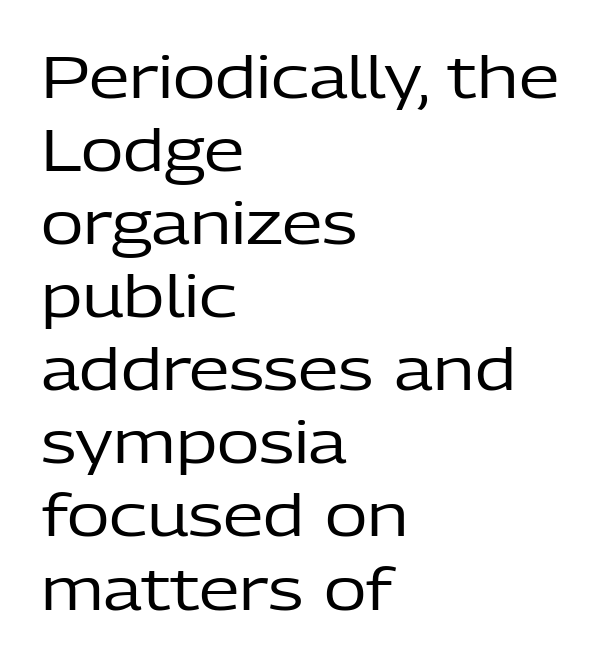
Weight: in the light-to-regular range. Check where the strokes stop: nothing finishes them off — pure sans. Only glyphs here, with clear space below each row. Evenly set lines give the paragraph a standard silhouette.
